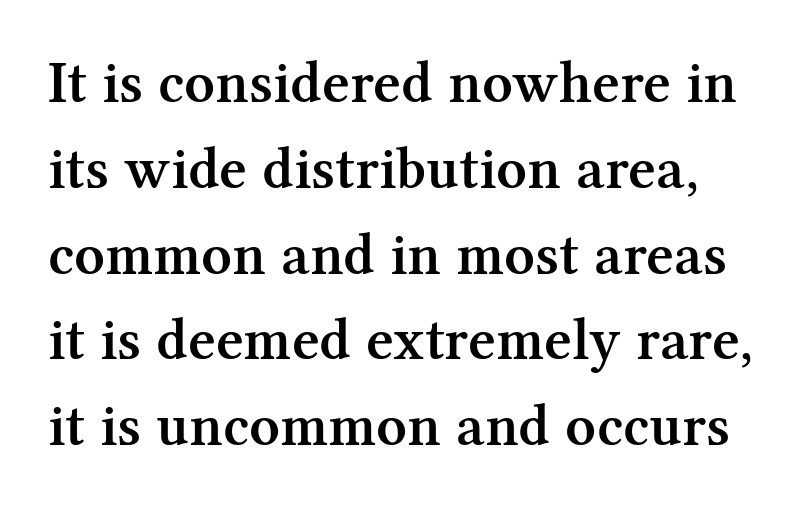
Q: Is the text bold? A: Semi-bold.
Q: Is the text italic (slanted)? A: No, it is upright.
Q: Is the typeface a serif or a sans-serif typeface? A: Serif.
Q: Is the text underlined? A: No.
Q: Is the spacing between letters normal or unusually wide? A: Normal.
Q: Is the spacing between lines tight, normal or loose? A: Normal.
Q: Width (condensed, normal, or wide)? A: Normal.
Q: Stroke contrast? A: Medium.
Q: x-height? A: Medium.
Q: Monospaced? A: No.
